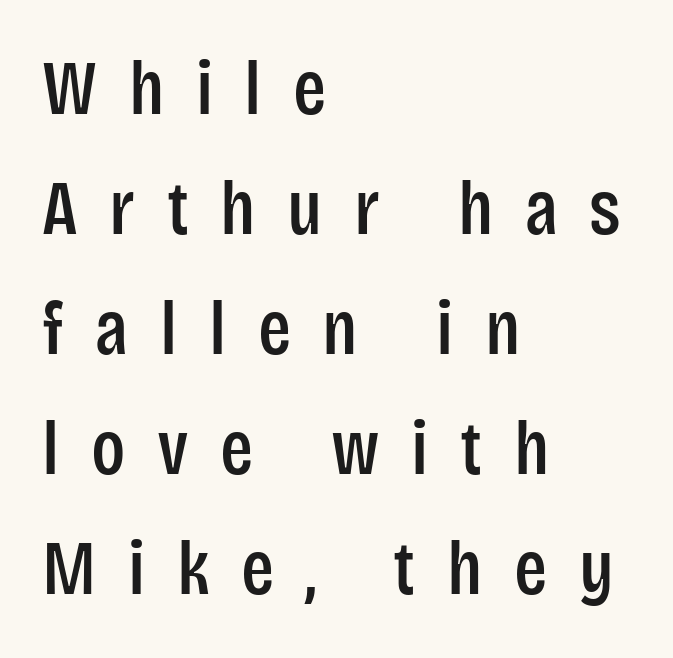
A roman cut, with each character standing at attention. Letterform terminals end flat and unadorned throughout the passage. One-word summary of the alignment: left. The tracking reads as deliberately expanded to a designer's eye. Reading down the column, the eye jumps a familiar distance to each next line.
